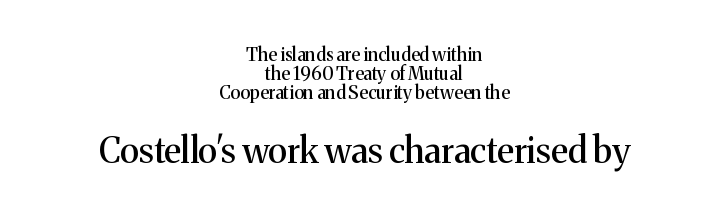
The image shows 35 px serif type, upright; set centered, tight line spacing (1.05x), normal letter spacing, not underlined; the second (bottom) block is 1.94x larger; medium stroke contrast and a medium x-height.
